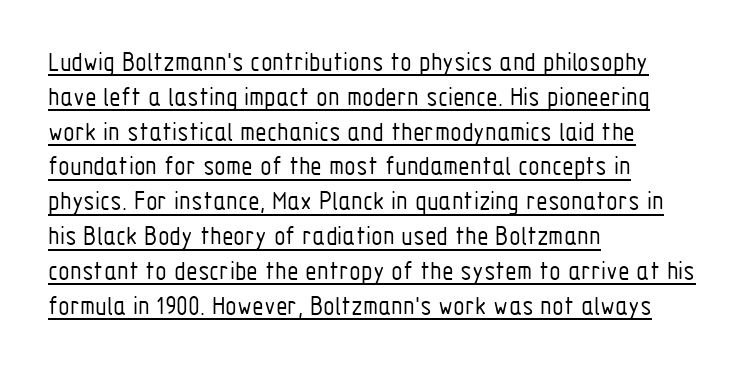
Q: Is the text bold? A: No.
Q: Is the text italic (slanted)? A: No, it is upright.
Q: Is the text underlined? A: Yes.
Q: How is the paragraph aligned? A: Left-aligned.
Q: Is the spacing between letters normal or unusually wide? A: Normal.
Q: Is the spacing between lines tight, normal or loose? A: Normal.
